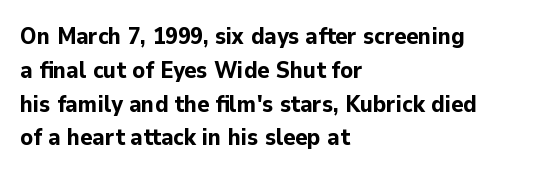
The image shows 23 px bold type, upright; set left-aligned, normal line spacing (1.47x), normal letter spacing, not underlined.
